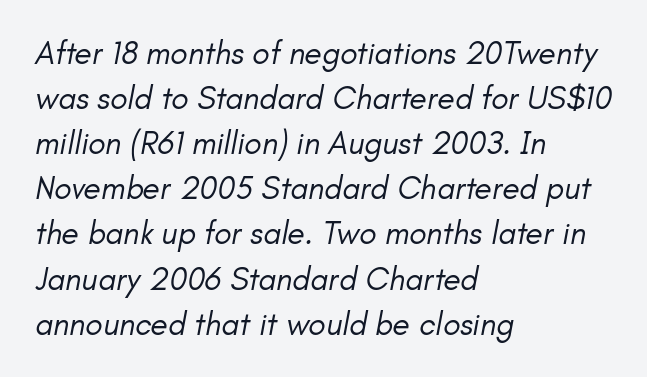
{"italic": "yes", "lean": "right", "slant_degrees": 11, "bold": "no", "weight": "regular", "width": "normal", "stroke_contrast": "low", "x_height": "small", "monospaced": "no", "underline": "no", "align": "left", "line_spacing": "normal", "line_spacing_ratio": 1.41, "letter_spacing": "normal", "letter_spacing_em": 0.0, "glyph_px": 32}
